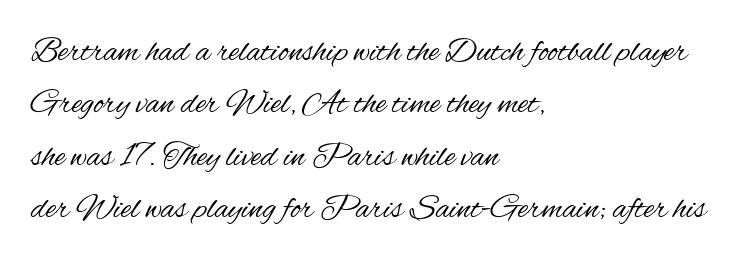
The image shows 34 px regular-weight, condensed sans-serif type; set left-aligned, normal line spacing (1.54x), normal letter spacing, not underlined; medium stroke contrast and a small x-height.
